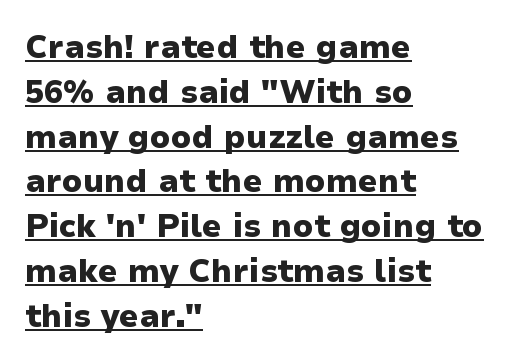
{"serif": "no", "italic": "no", "bold": "yes", "weight": "heavy", "width": "normal", "stroke_contrast": "low", "x_height": "medium", "monospaced": "no", "underline": "yes", "align": "left", "line_spacing": "normal", "line_spacing_ratio": 1.4, "letter_spacing": "normal", "letter_spacing_em": 0.0, "glyph_px": 32}
